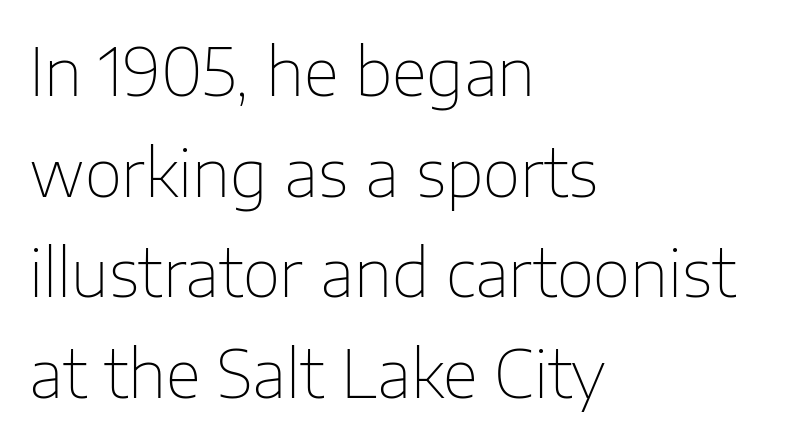
{"serif": "no", "italic": "no", "bold": "no", "weight": "thin", "width": "normal", "stroke_contrast": "low", "x_height": "medium", "monospaced": "no", "underline": "no", "align": "left", "line_spacing": "normal", "line_spacing_ratio": 1.55, "letter_spacing": "normal", "letter_spacing_em": 0.0, "glyph_px": 65}
